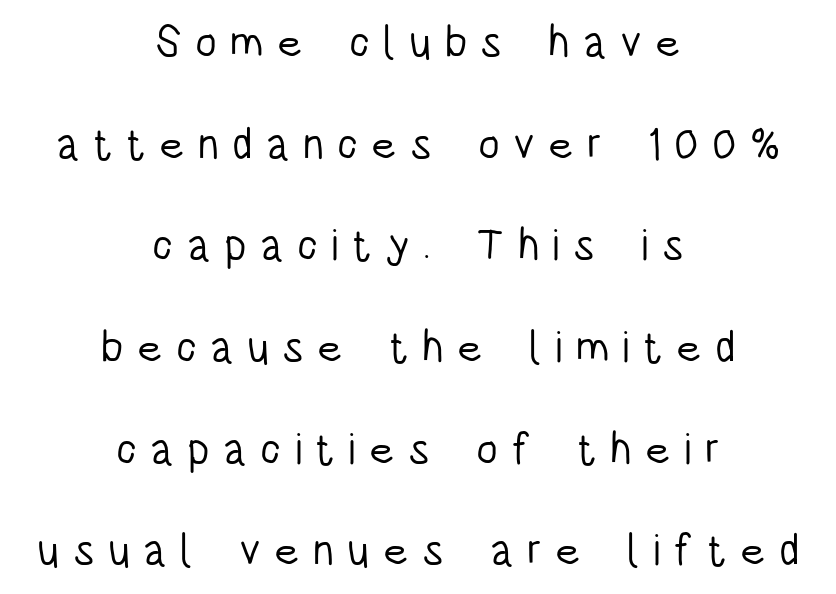
Vertically, the passage feels expansive, rows floating well apart. This rendering widens character spacing well past its baseline value. Font category for this specimen: sans-serif. A typesetter would call this proportional, since set widths differ per character.
